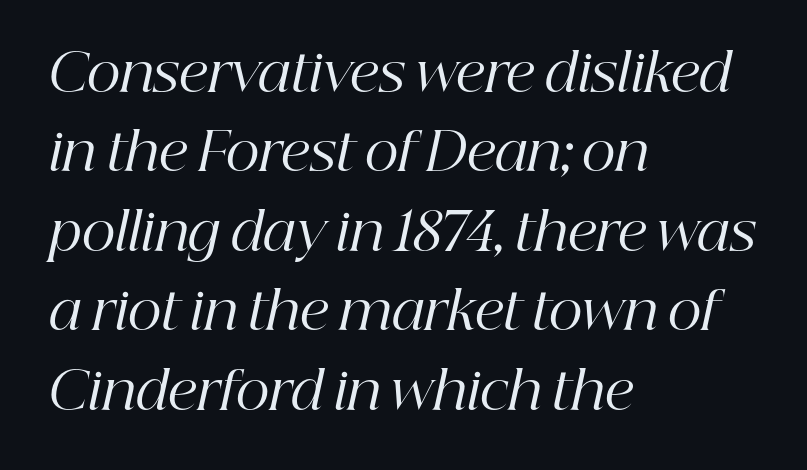
{"serif": "yes", "italic": "yes", "lean": "right", "slant_degrees": 12, "bold": "no", "weight": "regular", "width": "normal", "stroke_contrast": "high", "x_height": "medium", "monospaced": "no", "underline": "no", "align": "left", "line_spacing": "normal", "line_spacing_ratio": 1.5, "letter_spacing": "normal", "letter_spacing_em": 0.0, "glyph_px": 53}
